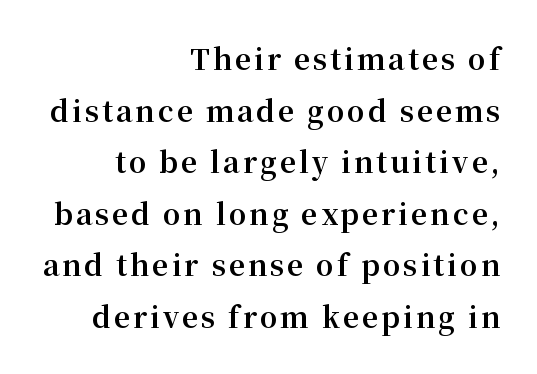
Anything drawn beneath the words? Only blank space. The passage is arranged like a letterhead date or caption credit — flush right. Designer's note — italics off, roman on. The rendering uses natural spacing where letterforms have individual widths. The letters are bold, with thick, heavy strokes.
